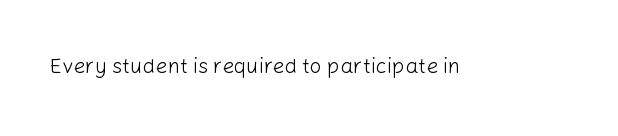
{"italic": "no", "bold": "no", "underline": "no", "letter_spacing": "normal", "letter_spacing_em": 0.0, "glyph_px": 21}
